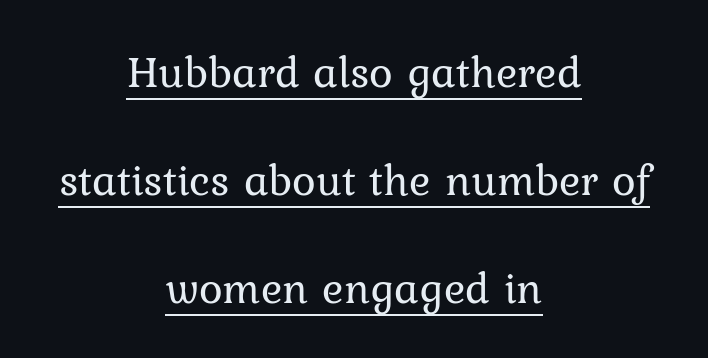
Vertical stems look standard width or narrower in stroke. These lines were composed using upright roman letters. Each letter's strokes conclude with small projecting serifs. The typesetter has applied underlining to the passage shown. Do the characters align in a grid? No, the font is proportional.
